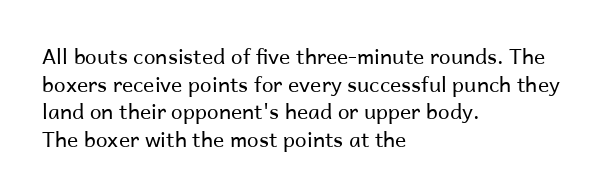
The image shows 21 px text type, upright; set left-aligned, normal line spacing (1.31x), normal letter spacing, not underlined.
